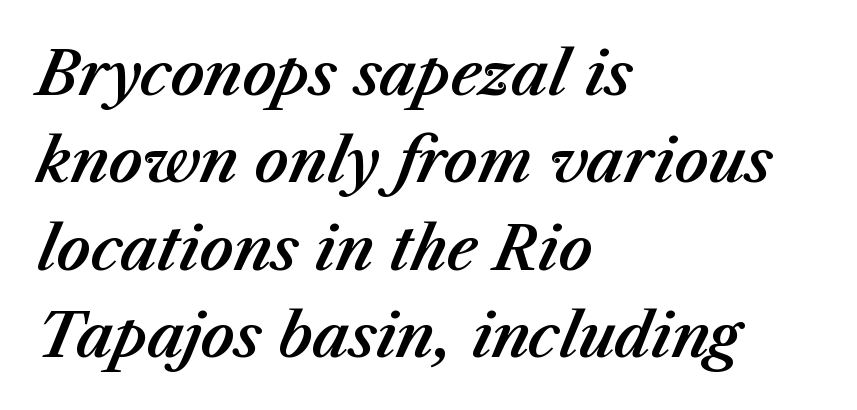
Plain, unruled lines of type. The rendering uses a moderate line-height, typical for paragraphs. Proportional: the letters do not fall into vertical columns. Quick note: italic. In CSS terms this would be text-align: left. The line texture is even and compact thanks to regular tracking.
